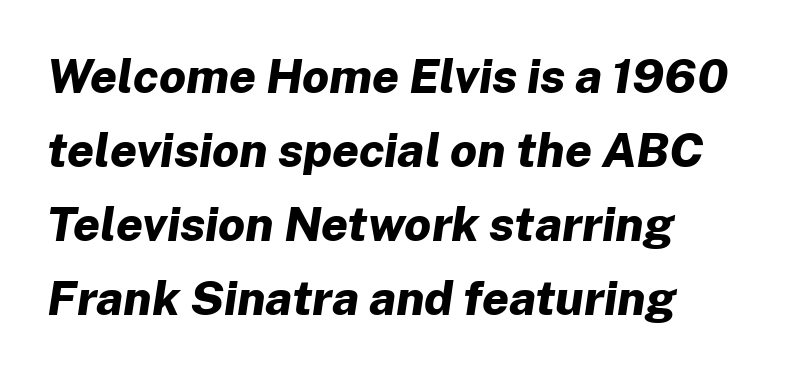
Q: Is the text bold? A: Yes.
Q: Is the text italic (slanted)? A: Yes, it leans right by about 8 degrees.
Q: Is the text underlined? A: No.
Q: How is the paragraph aligned? A: Left-aligned.
Q: Is the spacing between letters normal or unusually wide? A: Normal.
Q: Is the spacing between lines tight, normal or loose? A: Normal.
Q: Width (condensed, normal, or wide)? A: Normal.
Q: Stroke contrast? A: Low.
Q: x-height? A: Medium.
Q: Monospaced? A: No.
